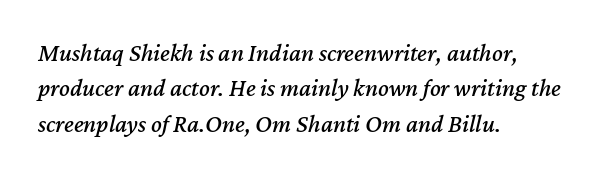
Interline gaps are of average width in this sample. Glyph-to-glyph distance matches everyday printed text. The passage is arranged the way most books set body copy — flush left. The zone under the glyphs is completely vacant.
